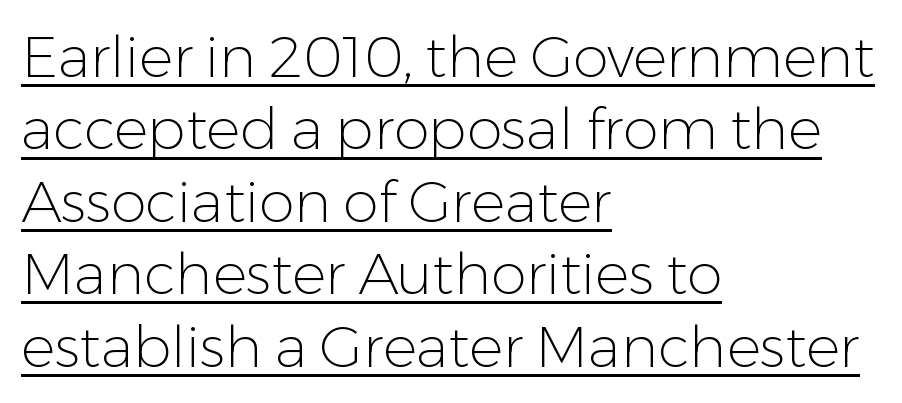
Q: Is the text bold? A: No.
Q: Is the text italic (slanted)? A: No, it is upright.
Q: Is the typeface a serif or a sans-serif typeface? A: Sans-serif.
Q: Is the text underlined? A: Yes.
Q: How is the paragraph aligned? A: Left-aligned.
Q: Is the spacing between letters normal or unusually wide? A: Normal.
Q: Is the spacing between lines tight, normal or loose? A: Normal.
Q: Width (condensed, normal, or wide)? A: Normal.
Q: Stroke contrast? A: Low.
Q: x-height? A: Medium.
Q: Monospaced? A: No.
